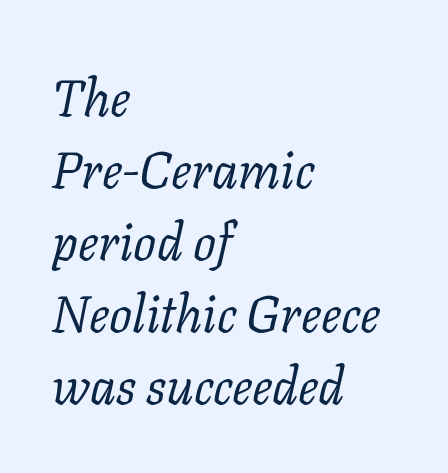
{"serif": "yes", "italic": "yes", "lean": "right", "slant_degrees": 11, "bold": "no", "weight": "regular", "width": "normal", "stroke_contrast": "low", "x_height": "medium", "monospaced": "no", "underline": "no", "align": "left", "line_spacing": "normal", "line_spacing_ratio": 1.41, "letter_spacing": "normal", "letter_spacing_em": 0.0, "glyph_px": 51}
